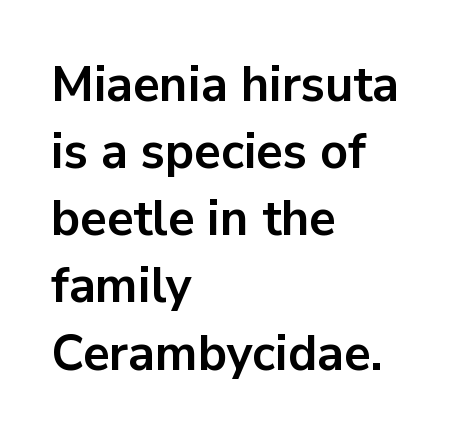
Q: Is the text bold? A: Yes.
Q: Is the text italic (slanted)? A: No, it is upright.
Q: Is the typeface a serif or a sans-serif typeface? A: Sans-serif.
Q: Is the text underlined? A: No.
Q: How is the paragraph aligned? A: Left-aligned.
Q: Is the spacing between letters normal or unusually wide? A: Normal.
Q: Is the spacing between lines tight, normal or loose? A: Normal.
Q: Width (condensed, normal, or wide)? A: Normal.
Q: Stroke contrast? A: Low.
Q: x-height? A: Medium.
Q: Monospaced? A: No.
